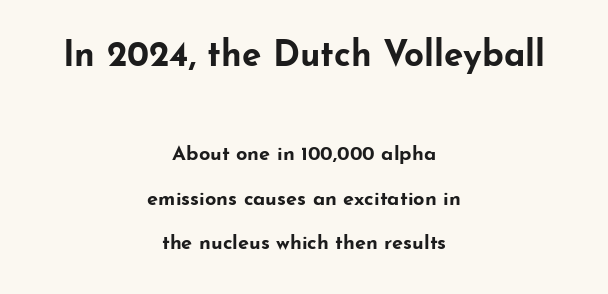
{"serif": "no", "italic": "no", "bold": "yes", "weight": "bold", "width": "wide", "stroke_contrast": "low", "x_height": "small", "monospaced": "no", "underline": "no", "align": "center", "line_spacing": "loose", "line_spacing_ratio": 2.23, "letter_spacing": "normal", "letter_spacing_em": 0.0, "larger_block": "first", "size_ratio": 1.75, "glyph_px": 35}
